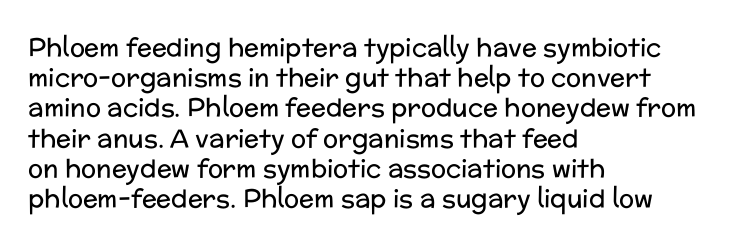
In terms of posture, this sample is upright. The rendering keeps characters at their native spacing. Caption: face not bold, strokes unweighted. The string is rendered with underlining switched off. Horizontal alignment here is leftward, the default for most running prose.
